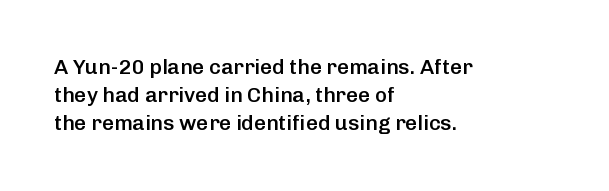
The image shows 21 px text type, upright; set left-aligned, normal line spacing (1.34x), normal letter spacing, not underlined.
